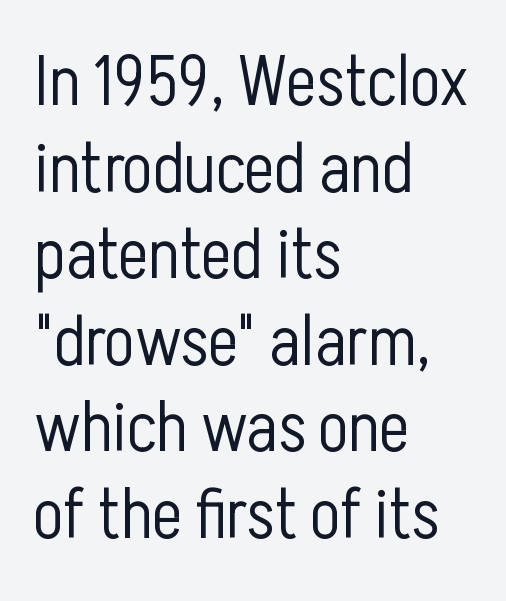
The image shows 71 px light, condensed sans-serif type, upright; set left-aligned, line spacing 1.22x, normal letter spacing, not underlined; low stroke contrast and a medium x-height.
